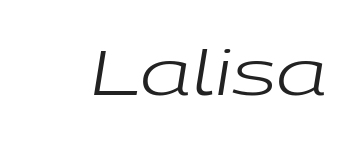
The image shows 63 px regular-weight, wide type, italic (leaning right); set normal letter spacing, not underlined; low stroke contrast and a medium x-height.
